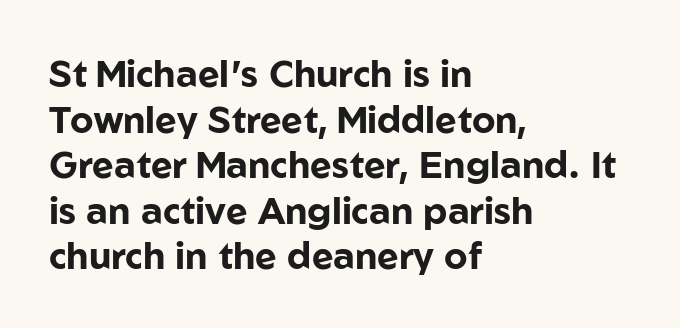
Quick note: underline off. Students, this is bold: see how much ink each stroke carries. These lines are rendered in a variable-pitch font. The letters stand straight up with perfectly vertical stems. This rendering employs a face without finishing strokes, i.e., a sans-serif.
